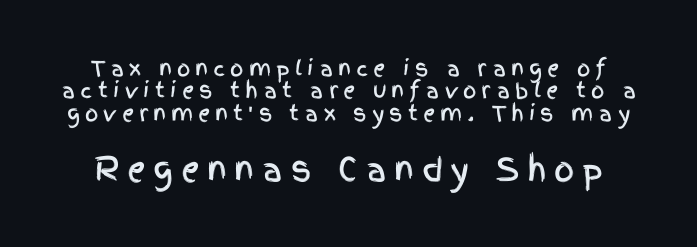
Q: Is the text italic (slanted)? A: No, it is upright.
Q: Is the typeface a serif or a sans-serif typeface? A: Sans-serif.
Q: Is the text underlined? A: No.
Q: Is the spacing between letters normal or unusually wide? A: Unusually wide.
Q: Is the spacing between lines tight, normal or loose? A: Tight.
Q: Which block of text is set in a larger size, the first (top) or the second (bottom)? A: The second (bottom) one.
Q: Width (condensed, normal, or wide)? A: Condensed.
Q: x-height? A: Large.
Q: Monospaced? A: No.
